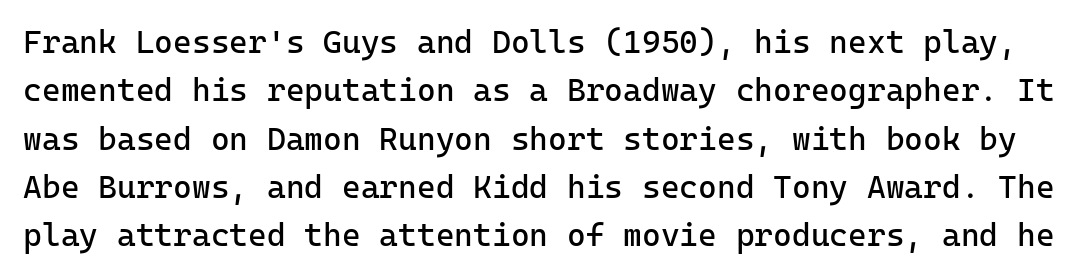
Regarding leading, the lines here are spaced in the standard way. Here the designer chose a console-style face with uniform glyph widths. Quick note: not italic, upright. Think standard paragraph weight, or any step lighter than that. This sample uses a sans-serif face. The glyphs are unaccompanied by any horizontal stroke below them.
